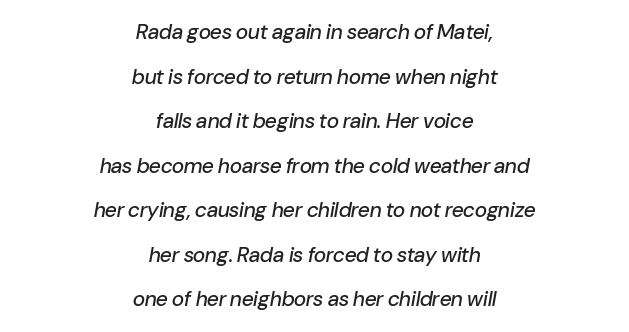
Q: Is the text italic (slanted)? A: Yes, it leans right by about 10 degrees.
Q: Is the text underlined? A: No.
Q: How is the paragraph aligned? A: Centered.
Q: Is the spacing between letters normal or unusually wide? A: Normal.
Q: Is the spacing between lines tight, normal or loose? A: Loose.
